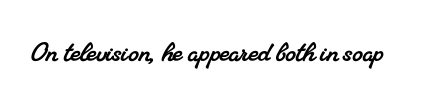
Q: Is the typeface a serif or a sans-serif typeface? A: Serif.
Q: Is the text underlined? A: No.
Q: Is the spacing between letters normal or unusually wide? A: Normal.
Q: Width (condensed, normal, or wide)? A: Normal.
Q: Stroke contrast? A: Medium.
Q: x-height? A: Small.
Q: Monospaced? A: No.
